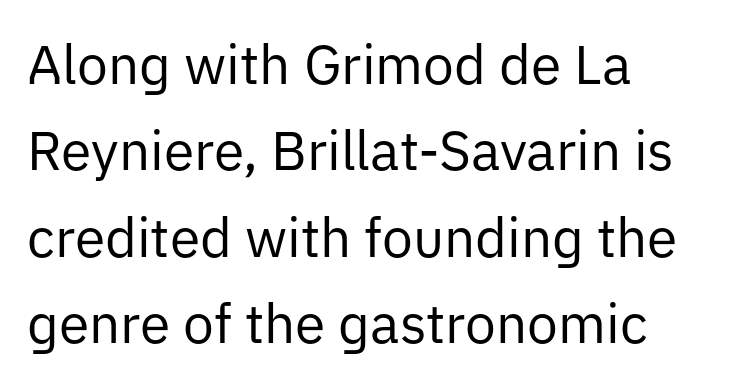
{"serif": "no", "italic": "no", "bold": "no", "weight": "regular", "width": "normal", "stroke_contrast": "low", "x_height": "medium", "monospaced": "no", "underline": "no", "align": "left", "line_spacing": "normal", "line_spacing_ratio": 1.57, "letter_spacing": "normal", "letter_spacing_em": 0.0, "glyph_px": 55}
